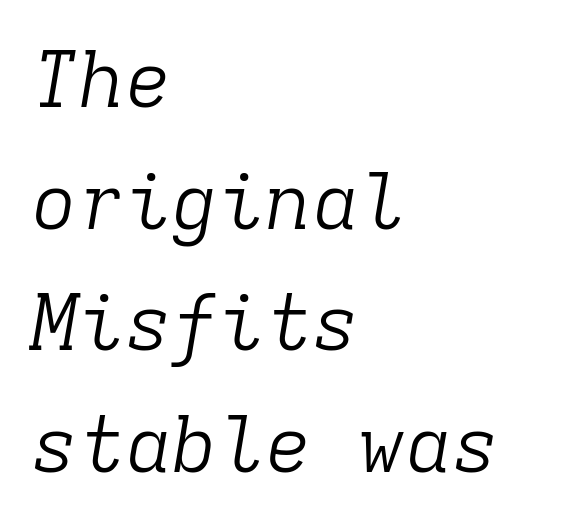
The image shows 78 px light serif type, italic (leaning right), monospaced; set left-aligned, normal line spacing (1.56x), normal letter spacing, not underlined; low stroke contrast and a medium x-height.
